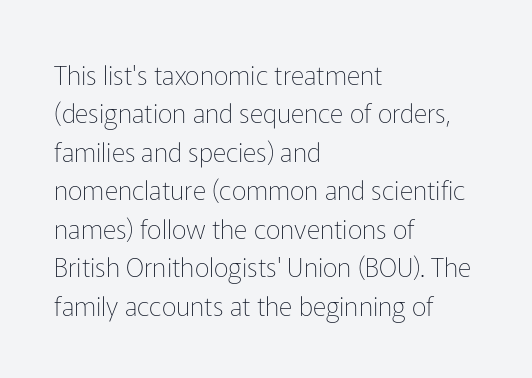
Q: Is the text bold? A: No.
Q: Is the text italic (slanted)? A: No, it is upright.
Q: Is the text underlined? A: No.
Q: How is the paragraph aligned? A: Left-aligned.
Q: Is the spacing between letters normal or unusually wide? A: Normal.
Q: Is the spacing between lines tight, normal or loose? A: Normal.
